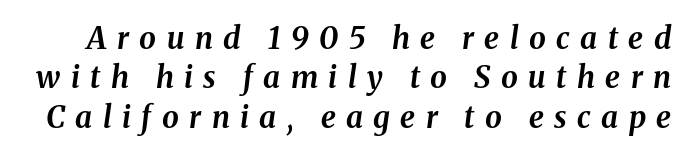
The image shows 30 px bold type, italic (leaning right); set normal line spacing (1.31x), unusually wide letter spacing (+0.35 em), not underlined; medium stroke contrast and a medium x-height.
